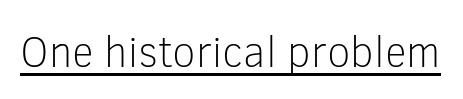
Q: Is the text bold? A: No.
Q: Is the text italic (slanted)? A: No, it is upright.
Q: Is the typeface a serif or a sans-serif typeface? A: Sans-serif.
Q: Is the text underlined? A: Yes.
Q: Is the spacing between letters normal or unusually wide? A: Normal.
Q: Width (condensed, normal, or wide)? A: Normal.
Q: Stroke contrast? A: Low.
Q: x-height? A: Medium.
Q: Monospaced? A: No.
